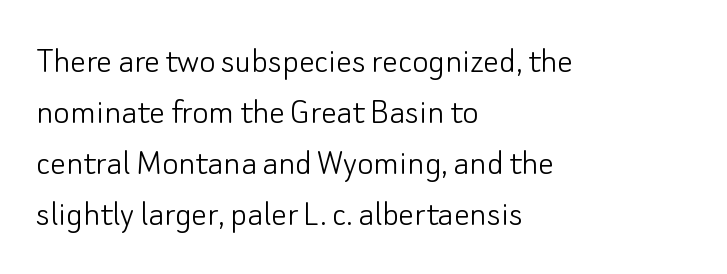
{"serif": "no", "italic": "no", "bold": "no", "weight": "light", "width": "normal", "stroke_contrast": "low", "x_height": "small", "monospaced": "no", "underline": "no", "align": "left", "line_spacing": "normal", "line_spacing_ratio": 1.31, "letter_spacing": "normal", "letter_spacing_em": 0.0, "glyph_px": 39}
